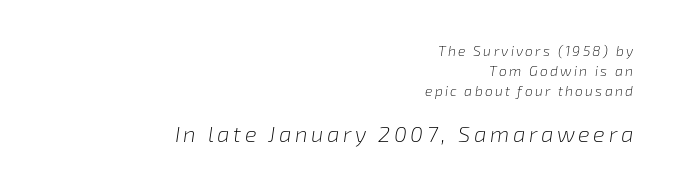
The image shows 22 px text type, italic (leaning right); set right-aligned, normal line spacing (1.44x), not underlined; the second (bottom) block is 1.57x larger.
